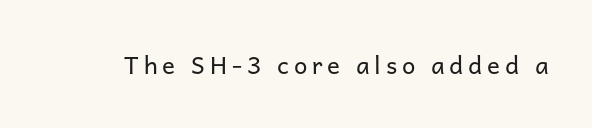
On a weight scale, this lands at 450 or below. Upright lettering throughout. Clear beneath every line of the passage. Display-style spreading of the glyphs; the letterfit is very open.
